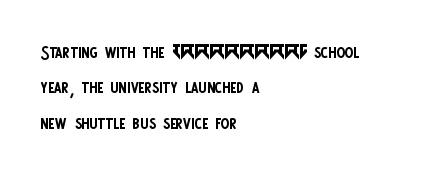
{"italic": "no", "bold": "no", "underline": "no", "align": "left", "line_spacing": "normal", "line_spacing_ratio": 1.42, "letter_spacing": "normal", "letter_spacing_em": 0.0, "glyph_px": 25}
